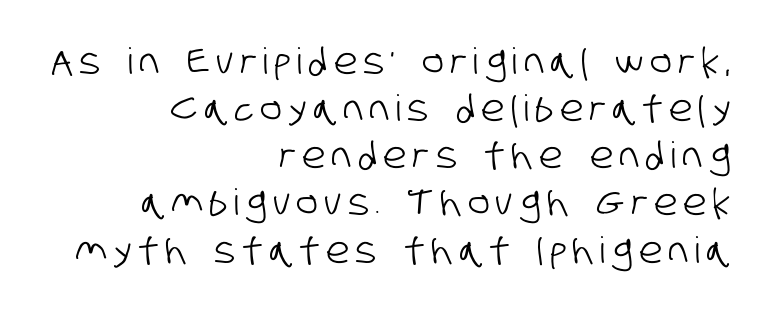
The font family rendered here belongs to the sans-serif group. A typesetter would call this proportional, since set widths differ per character. The designer left line spacing at the default. Casual observation: everything's shoved over to the right. Clear beneath every line of the passage.
